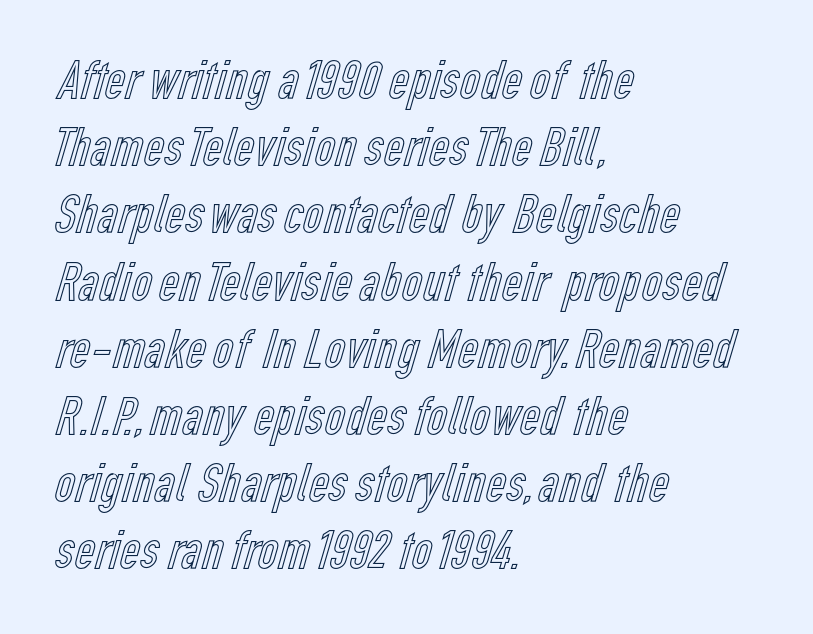
Varying glyph widths throughout — classic text-font behaviour. Layout note: lines flush left. A bare baseline throughout the passage. Each word holds together tightly as a unit, with standard inter-letter gaps.
